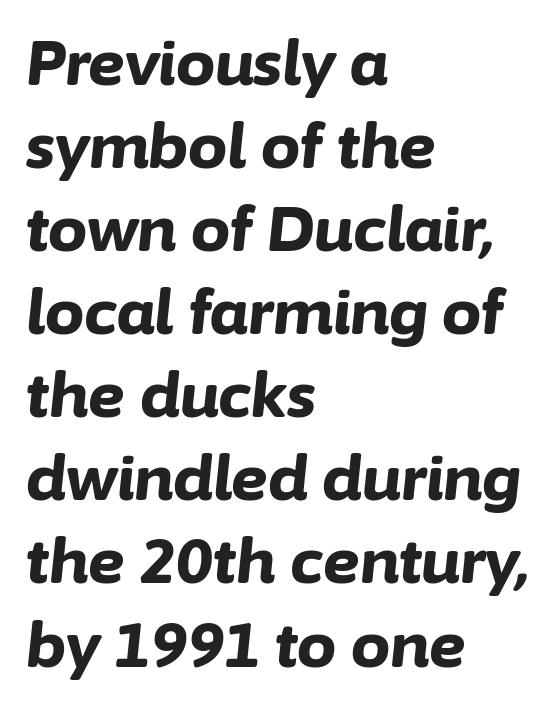
Students, note that the glyphs here touch the page at normal intervals. The font's italic variant was chosen for this text. Descender tails drop into unmarked territory. Is this a fixed-width face? No — the glyphs have proportional, varying widths. The setting favours the left margin, as ordinary paragraphs usually do. Leading: standard.
